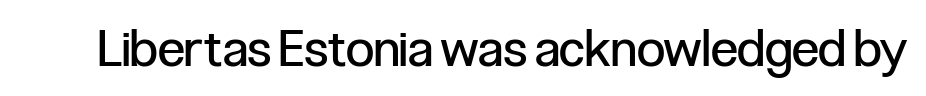
The lettering stays uniformly vertical, giving the passage a roman look. A clean baseline with only descenders dipping below it. Here the designer chose a conventional face with non-uniform glyph widths. I'd call this a sans setting — the letters go barefoot.
